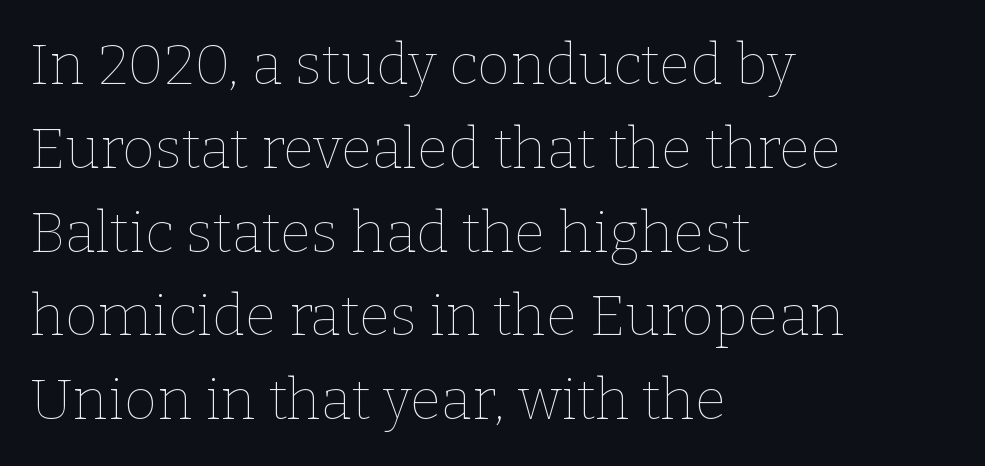
The image shows 57 px thin type, upright; set left-aligned, normal line spacing (1.47x), normal letter spacing, not underlined; low stroke contrast and a medium x-height.
